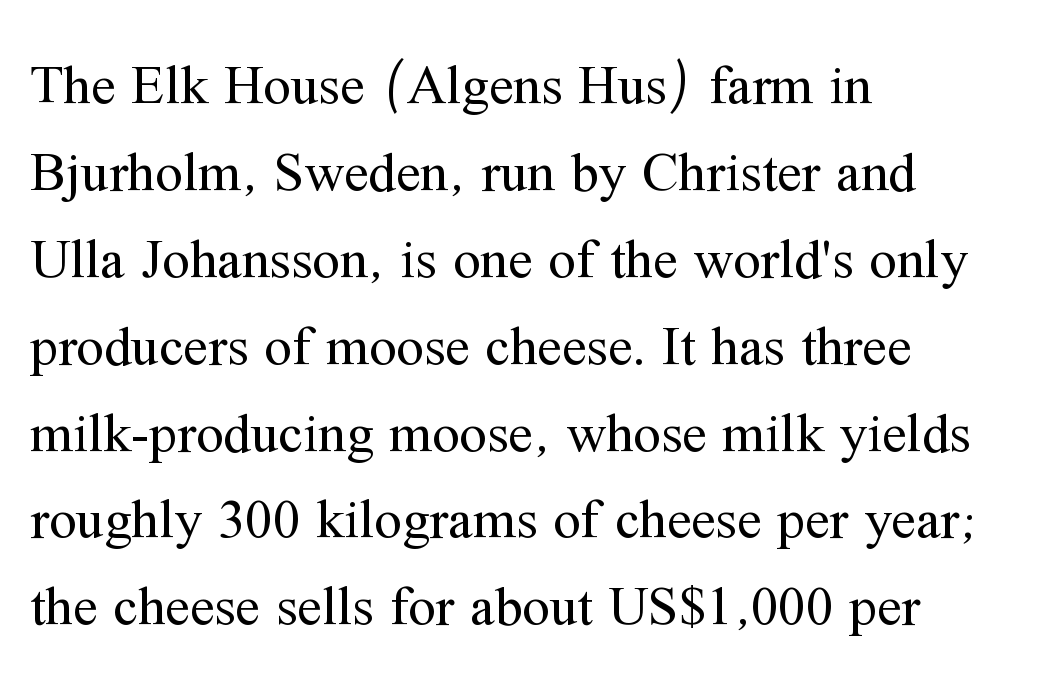
You could call the tracking neutral — neither tight nor loose. No italicization has been applied; the sample stays upright. Where is the straight margin? On the left. Beneath every word, the page is bare. What's the leading like? Ordinary, nothing unusual.
